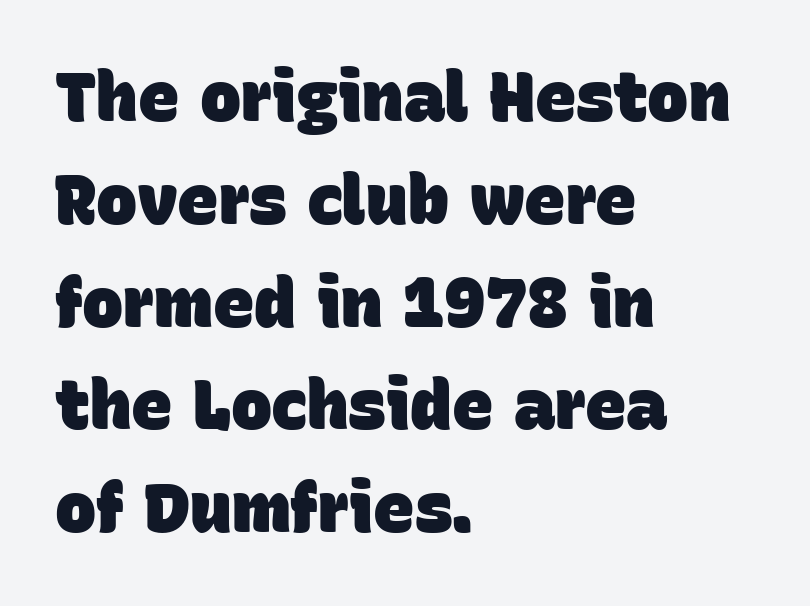
Q: Is the text bold? A: Yes.
Q: Is the typeface a serif or a sans-serif typeface? A: Sans-serif.
Q: Is the text underlined? A: No.
Q: How is the paragraph aligned? A: Left-aligned.
Q: Is the spacing between letters normal or unusually wide? A: Normal.
Q: Is the spacing between lines tight, normal or loose? A: Normal.
Q: Width (condensed, normal, or wide)? A: Normal.
Q: Stroke contrast? A: Low.
Q: x-height? A: Large.
Q: Monospaced? A: No.
